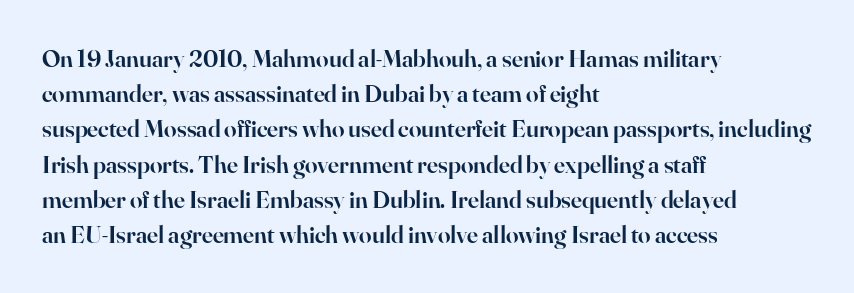
{"italic": "no", "bold": "semi", "underline": "no", "align": "left", "line_spacing": "normal", "line_spacing_ratio": 1.41, "letter_spacing": "normal", "letter_spacing_em": 0.0, "glyph_px": 25}
